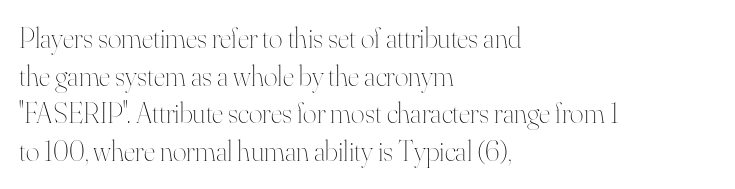
{"italic": "no", "bold": "no", "weight": "thin", "width": "normal", "stroke_contrast": "high", "x_height": "small", "monospaced": "no", "underline": "no", "align": "left", "line_spacing": "normal", "line_spacing_ratio": 1.3, "letter_spacing": "normal", "letter_spacing_em": 0.0, "glyph_px": 29}
